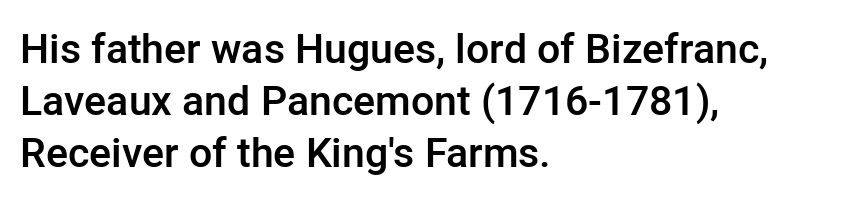
Q: Is the text bold? A: Semi-bold.
Q: Is the text italic (slanted)? A: No, it is upright.
Q: Is the typeface a serif or a sans-serif typeface? A: Sans-serif.
Q: Is the text underlined? A: No.
Q: How is the paragraph aligned? A: Left-aligned.
Q: Is the spacing between letters normal or unusually wide? A: Normal.
Q: Is the spacing between lines tight, normal or loose? A: Normal.
Q: Width (condensed, normal, or wide)? A: Normal.
Q: Stroke contrast? A: Low.
Q: x-height? A: Medium.
Q: Monospaced? A: No.
